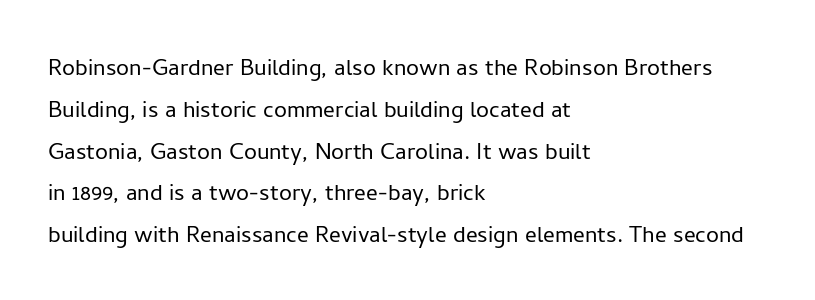
The image shows 29 px light sans-serif type, upright; set left-aligned, normal line spacing (1.44x), normal letter spacing, not underlined; low stroke contrast and a medium x-height.
